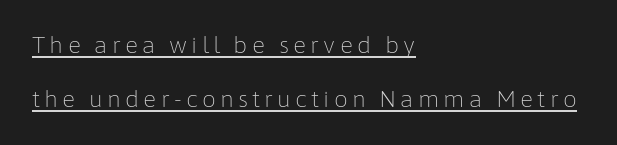
Q: Is the text bold? A: No.
Q: Is the text italic (slanted)? A: No, it is upright.
Q: Is the text underlined? A: Yes.
Q: How is the paragraph aligned? A: Left-aligned.
Q: Is the spacing between lines tight, normal or loose? A: Loose.
